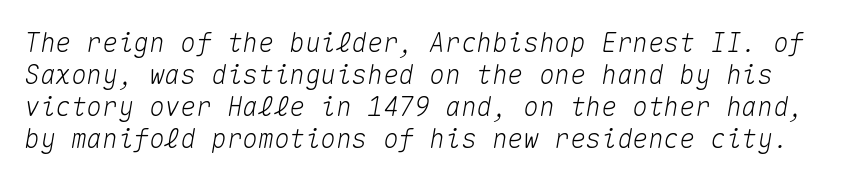
Q: Is the text italic (slanted)? A: Yes, it leans right by about 10 degrees.
Q: Is the text underlined? A: No.
Q: Is the spacing between letters normal or unusually wide? A: Normal.
